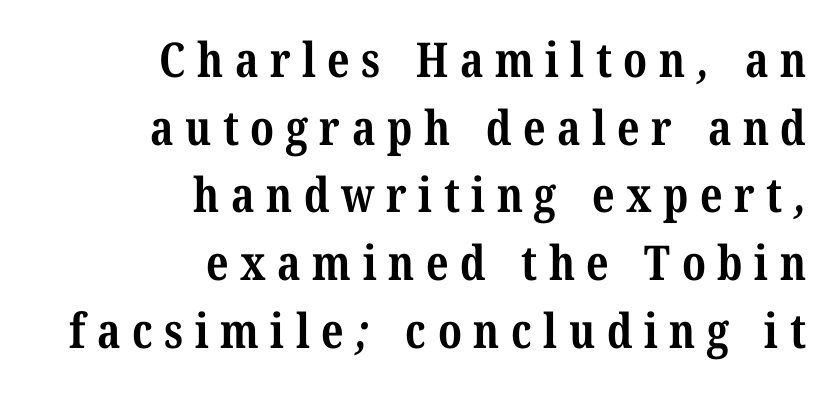
The image shows 48 px bold, condensed serif type; set right-aligned, normal line spacing (1.41x), unusually wide letter spacing (+0.24 em), not underlined; medium stroke contrast and a medium x-height.
